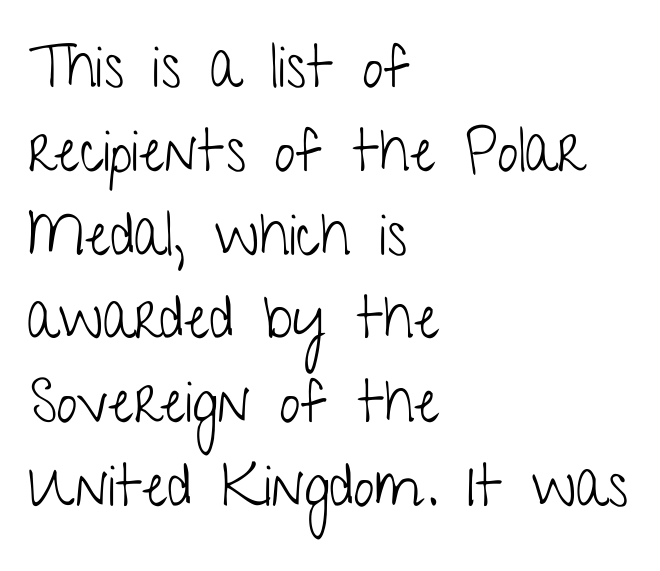
Serif or sans? Sans — the stroke terminals are bare. The letters advance in unequal steps, a hallmark of proportional type. Quick note: not italic, upright. Is there much room between lines? A standard amount, neither cramped nor airy.
